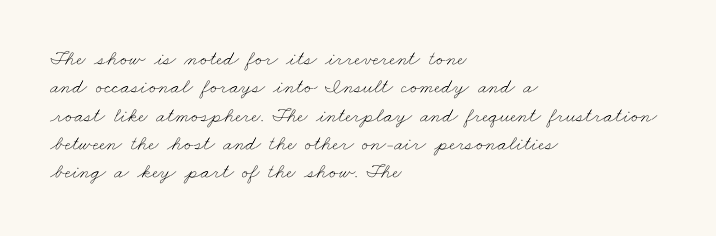
Q: Is the text bold? A: No.
Q: Is the text underlined? A: No.
Q: How is the paragraph aligned? A: Left-aligned.
Q: Is the spacing between letters normal or unusually wide? A: Normal.
Q: Is the spacing between lines tight, normal or loose? A: Normal.
